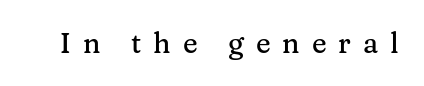
Q: Is the text italic (slanted)? A: No, it is upright.
Q: Is the typeface a serif or a sans-serif typeface? A: Serif.
Q: Is the text underlined? A: No.
Q: Is the spacing between letters normal or unusually wide? A: Unusually wide.
Q: Width (condensed, normal, or wide)? A: Normal.
Q: Stroke contrast? A: Medium.
Q: x-height? A: Medium.
Q: Monospaced? A: No.
